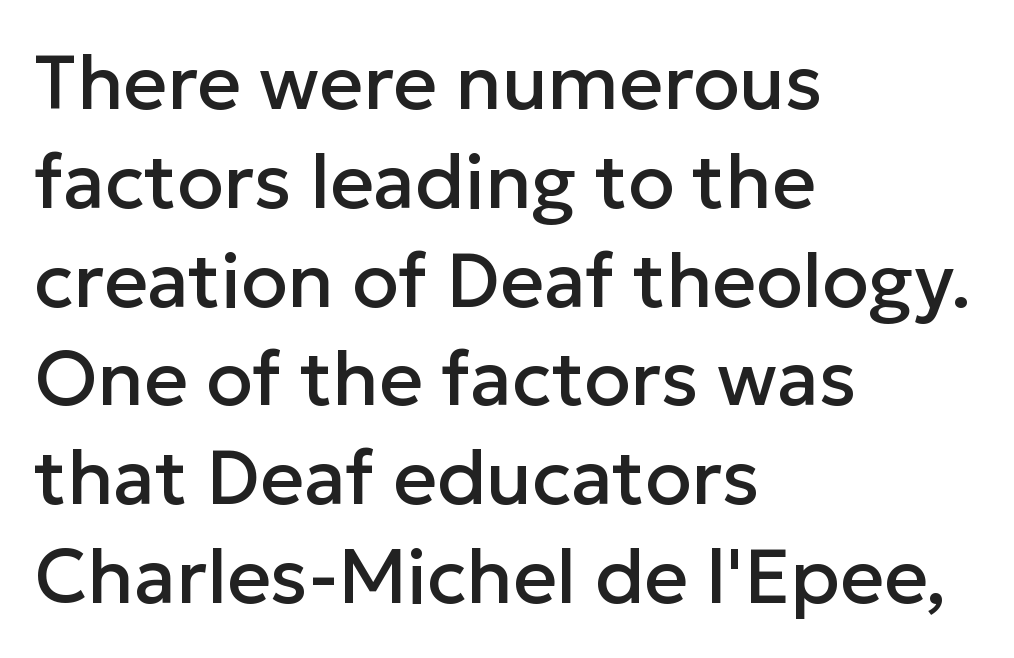
Underlining? Definitely not there. Letter spacing: default. Whoever set this chose a conventional vertical rhythm. Are there feet on the stems? There aren't — it's a sans. Characters remain perfectly vertical along every line.
